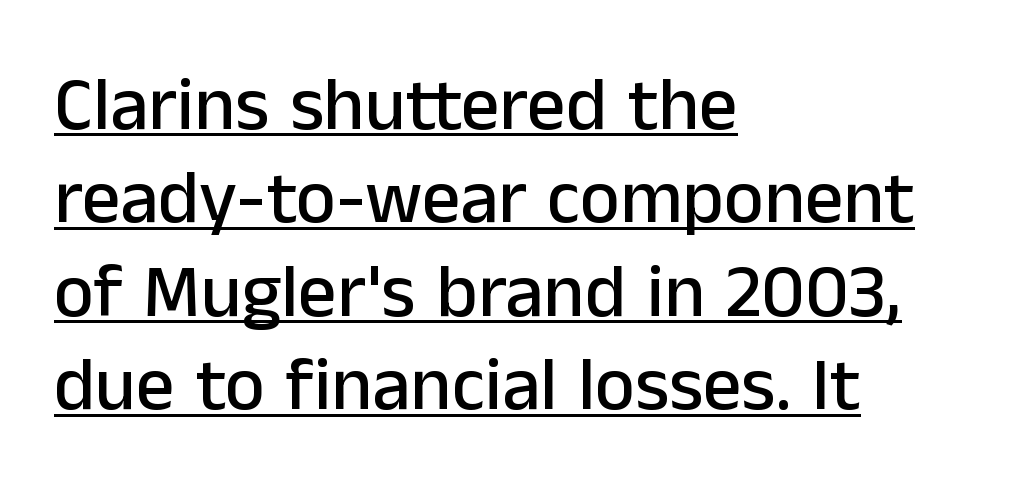
The axis of the letterforms is exactly vertical. Each letter keeps its own natural width here, so spacing adapts to shape. This sample carries an underscore along the baseline area. The line texture is even and compact thanks to regular tracking. The rag falls on the right side of this text block. Are there feet on the stems? There aren't — it's a sans.
